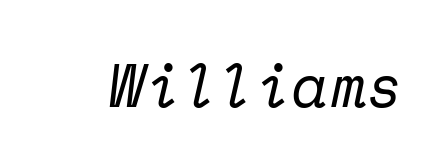
{"serif": "yes", "italic": "yes", "lean": "right", "slant_degrees": 12, "bold": "no", "weight": "regular", "width": "normal", "stroke_contrast": "low", "x_height": "medium", "monospaced": "yes", "underline": "no", "letter_spacing": "normal", "letter_spacing_em": 0.0, "glyph_px": 60}
